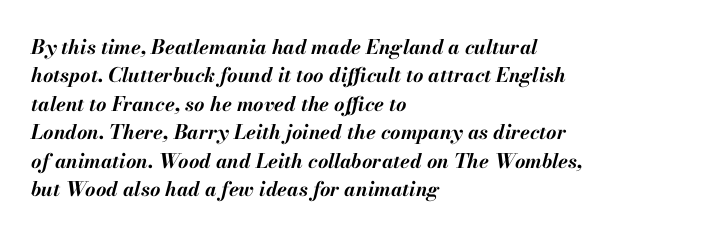
A normal amount of white space separates one row of letters from the next. The face used here has the dense, thick strokes of a bold. Layout note: lines flush left. Honestly, there is no underline to notice here at all. Caption: standard tracking, unaltered. Notice how the stems are inclined rather than vertical — that's the hallmark of italics.
